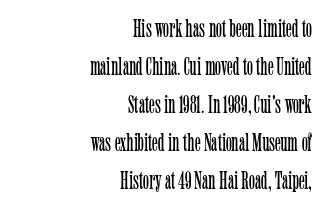
The strokes carry an ordinary text weight at most. The typography opts for an upright posture over an oblique one. The rendering keeps characters at their native spacing. Each line ends at the same right margin while the left side varies.
